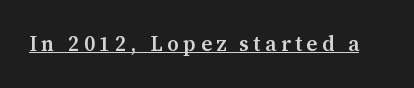
Each line of the rendering has a horizontal stroke beneath the glyphs. Set as a demibold, roughly 600 on the weight scale. The lettering stays uniformly vertical, giving the passage a roman look. The line texture is sparse and dotted thanks to wide tracking.
